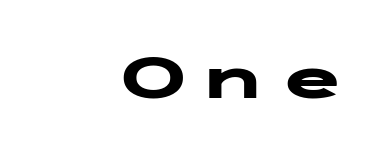
Q: Is the text bold? A: Yes.
Q: Is the text italic (slanted)? A: No, it is upright.
Q: Is the typeface a serif or a sans-serif typeface? A: Sans-serif.
Q: Is the text underlined? A: No.
Q: How is the paragraph aligned? A: Right-aligned.
Q: Is the spacing between letters normal or unusually wide? A: Unusually wide.
Q: Width (condensed, normal, or wide)? A: Wide.
Q: Stroke contrast? A: Low.
Q: x-height? A: Medium.
